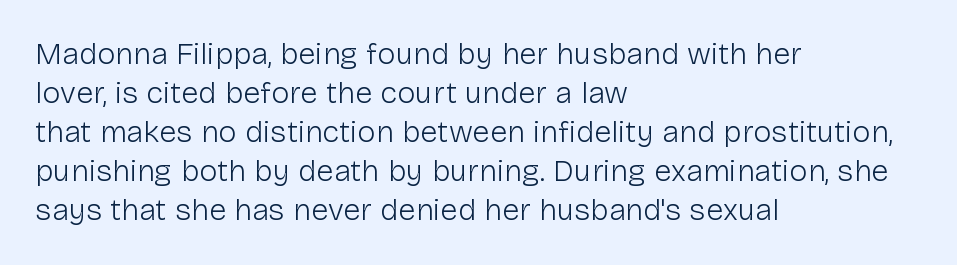
Tracking value appears to be zero — textbook default spacing. The lines are quadded left. The letters carry no serifs — their stems end cleanly without finishing strokes. No italicization has been applied; the sample stays upright. The area under the type is left untouched. Is there much room between lines? A standard amount, neither cramped nor airy.
